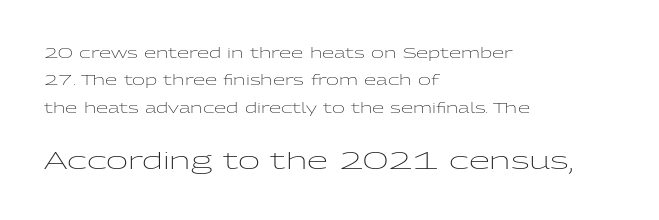
Top chunk: small. Bottom chunk: large. Vertical spacing — loose. The lettering stays uniformly vertical, giving the passage a roman look. Short note: letters normally spaced.
